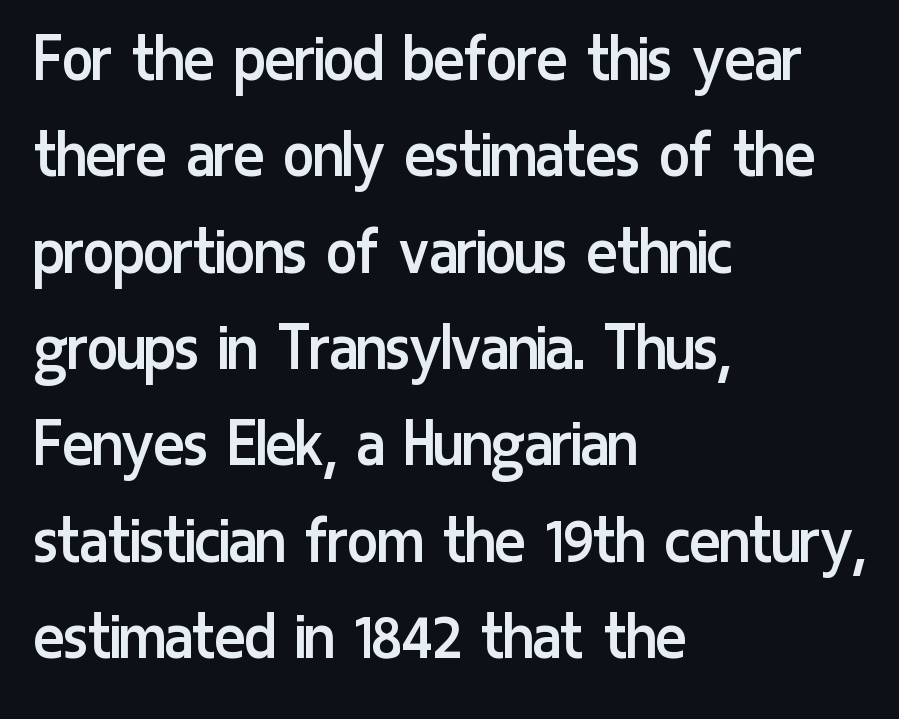
{"serif": "no", "italic": "no", "bold": "no", "weight": "regular", "width": "condensed", "stroke_contrast": "low", "x_height": "medium", "monospaced": "no", "underline": "no", "align": "left", "line_spacing": "normal", "line_spacing_ratio": 1.32, "letter_spacing": "normal", "letter_spacing_em": 0.0, "glyph_px": 73}
